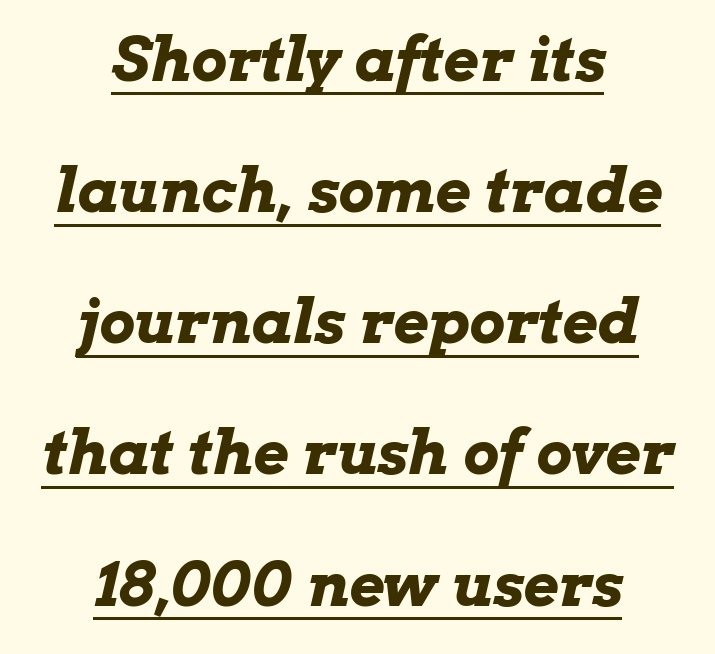
Q: Is the text bold? A: Yes.
Q: Is the text italic (slanted)? A: Yes, it leans right by about 13 degrees.
Q: Is the text underlined? A: Yes.
Q: How is the paragraph aligned? A: Centered.
Q: Is the spacing between letters normal or unusually wide? A: Normal.
Q: Is the spacing between lines tight, normal or loose? A: Loose.
Q: Width (condensed, normal, or wide)? A: Wide.
Q: Stroke contrast? A: Low.
Q: x-height? A: Medium.
Q: Monospaced? A: No.
